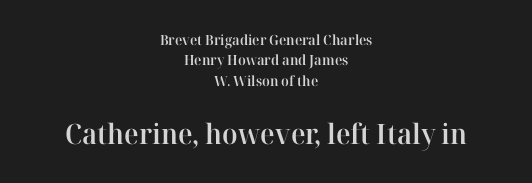
The image shows 28 px semibold serif type, upright; set centered, normal line spacing (1.46x), normal letter spacing, not underlined; the second (bottom) block is 2.0x larger; high stroke contrast and a medium x-height.
